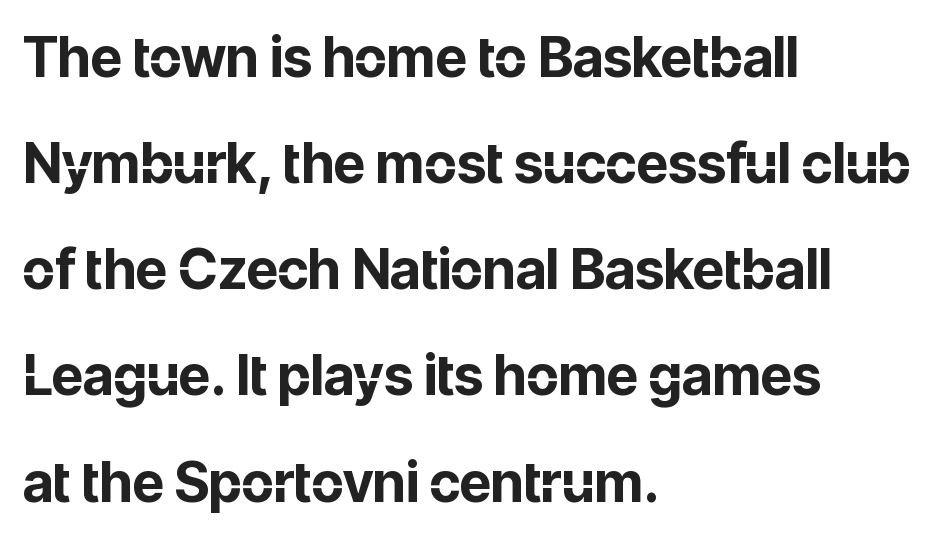
{"serif": "no", "italic": "no", "bold": "yes", "weight": "bold", "width": "normal", "stroke_contrast": "low", "x_height": "medium", "monospaced": "no", "underline": "no", "align": "left", "line_spacing": "loose", "line_spacing_ratio": 1.93, "letter_spacing": "normal", "letter_spacing_em": 0.0, "glyph_px": 55}
